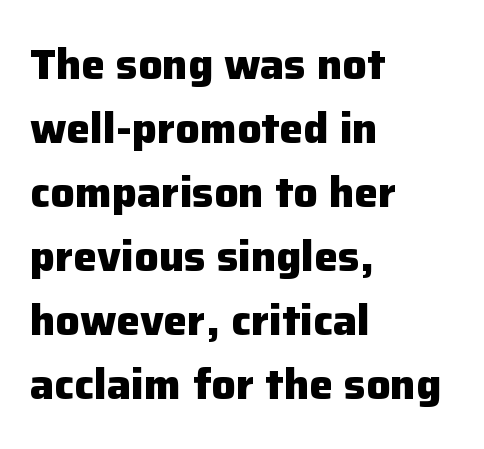
{"serif": "no", "italic": "no", "bold": "yes", "weight": "heavy", "width": "normal", "stroke_contrast": "low", "x_height": "medium", "monospaced": "no", "underline": "no", "align": "left", "line_spacing": "normal", "line_spacing_ratio": 1.49, "letter_spacing": "normal", "letter_spacing_em": 0.0, "glyph_px": 43}
